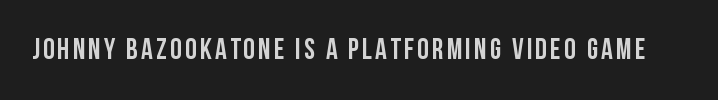
Q: Is the text italic (slanted)? A: No, it is upright.
Q: Is the typeface a serif or a sans-serif typeface? A: Sans-serif.
Q: Is the text underlined? A: No.
Q: Width (condensed, normal, or wide)? A: Condensed.
Q: Stroke contrast? A: Low.
Q: x-height? A: Large.
Q: Monospaced? A: No.
